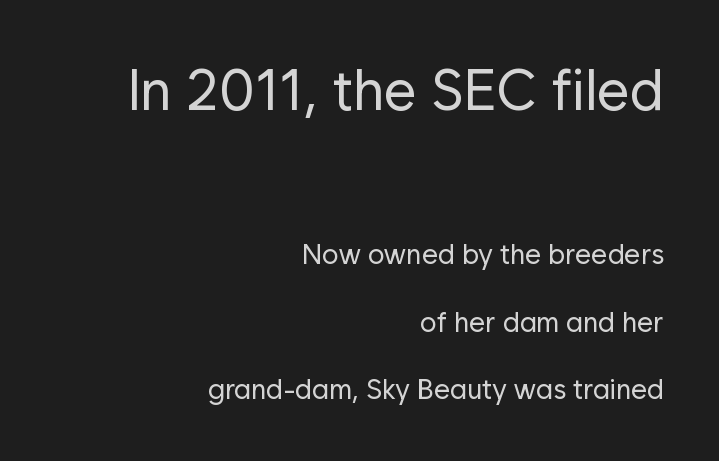
Is this a fixed-width face? No — the glyphs have proportional, varying widths. The strokes are not fattened; the text isn't bold. Characters follow at the spacing the type designer built in. Designer's note — italics off, roman on.
